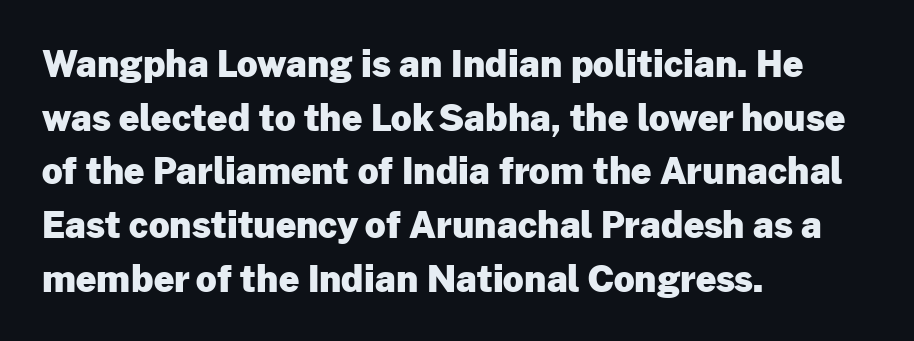
Q: Is the text bold? A: Yes.
Q: Is the text italic (slanted)? A: No, it is upright.
Q: Is the typeface a serif or a sans-serif typeface? A: Sans-serif.
Q: Is the text underlined? A: No.
Q: How is the paragraph aligned? A: Left-aligned.
Q: Is the spacing between letters normal or unusually wide? A: Normal.
Q: Is the spacing between lines tight, normal or loose? A: Normal.
Q: Width (condensed, normal, or wide)? A: Normal.
Q: Stroke contrast? A: Low.
Q: x-height? A: Medium.
Q: Monospaced? A: No.
